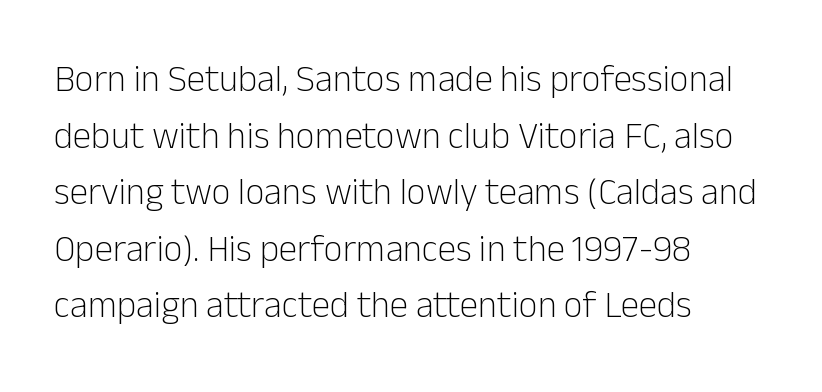
Q: Is the text bold? A: No.
Q: Is the text italic (slanted)? A: No, it is upright.
Q: Is the typeface a serif or a sans-serif typeface? A: Sans-serif.
Q: Is the text underlined? A: No.
Q: How is the paragraph aligned? A: Left-aligned.
Q: Is the spacing between letters normal or unusually wide? A: Normal.
Q: Is the spacing between lines tight, normal or loose? A: Normal.
Q: Width (condensed, normal, or wide)? A: Normal.
Q: Stroke contrast? A: Low.
Q: x-height? A: Medium.
Q: Monospaced? A: No.
